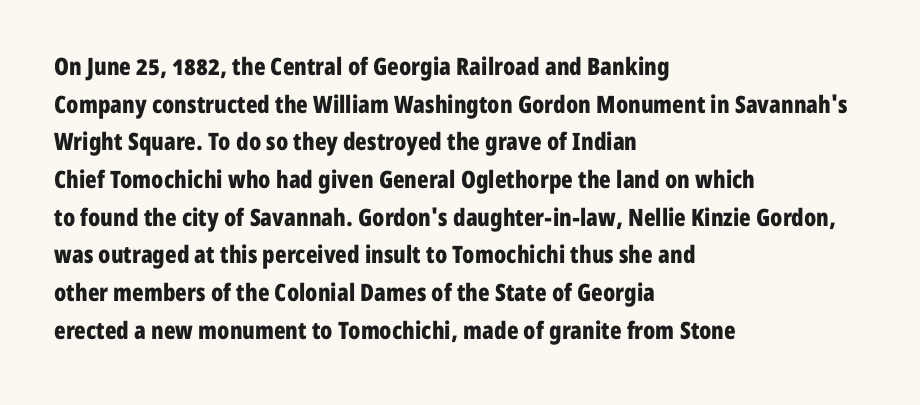
Q: Is the text bold? A: Yes.
Q: Is the text italic (slanted)? A: No, it is upright.
Q: Is the text underlined? A: No.
Q: How is the paragraph aligned? A: Left-aligned.
Q: Is the spacing between letters normal or unusually wide? A: Normal.
Q: Is the spacing between lines tight, normal or loose? A: Normal.
